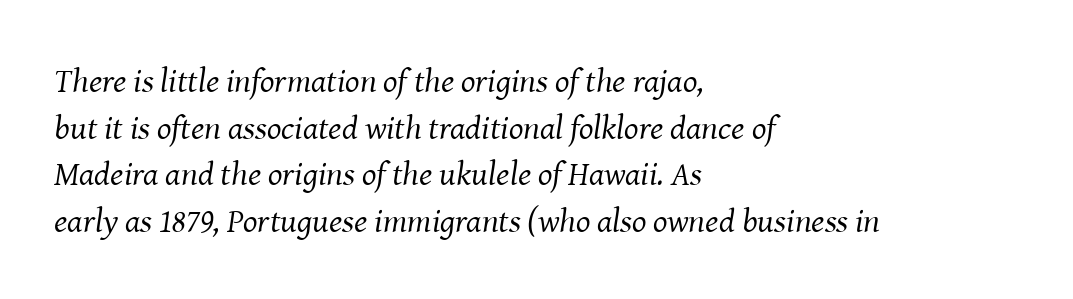
The image shows 34 px regular-weight serif type, italic (leaning right); set left-aligned, normal line spacing (1.37x), normal letter spacing, not underlined; medium stroke contrast and a medium x-height.
